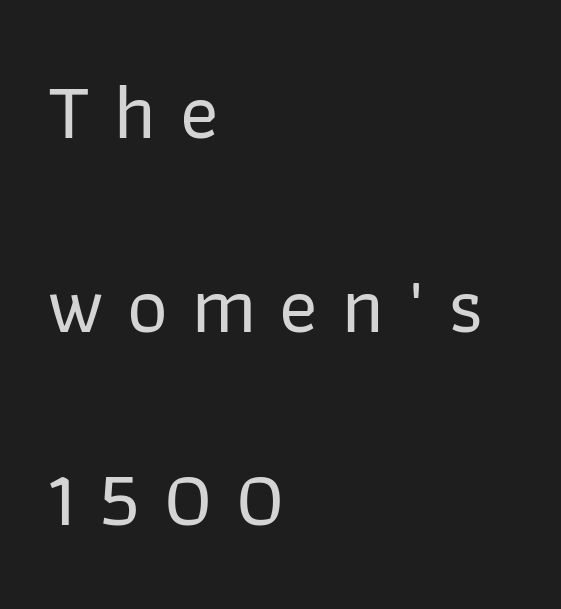
Q: Is the text italic (slanted)? A: No, it is upright.
Q: Is the typeface a serif or a sans-serif typeface? A: Sans-serif.
Q: Is the text underlined? A: No.
Q: How is the paragraph aligned? A: Left-aligned.
Q: Is the spacing between letters normal or unusually wide? A: Unusually wide.
Q: Is the spacing between lines tight, normal or loose? A: Loose.
Q: Width (condensed, normal, or wide)? A: Normal.
Q: Stroke contrast? A: Low.
Q: x-height? A: Medium.
Q: Monospaced? A: No.
